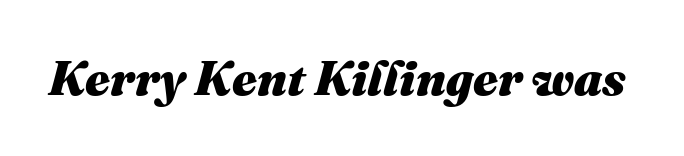
The axis of the letterforms is tilted away from vertical. Bold? Absolutely — the strokes are thick and heavy. Characters follow at the spacing the type designer built in. Each letter keeps its own natural width here, so spacing adapts to shape. Clear beneath every line of the passage.
